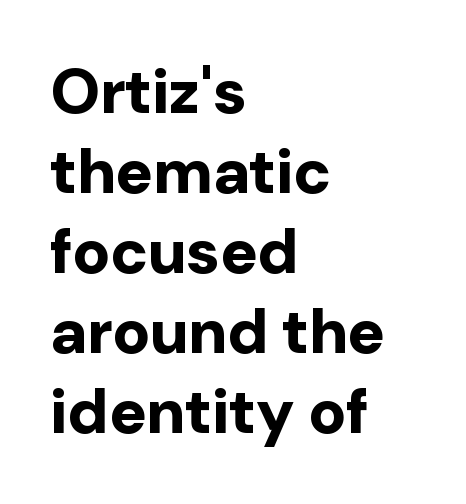
{"serif": "no", "italic": "no", "bold": "yes", "weight": "bold", "width": "normal", "stroke_contrast": "low", "x_height": "medium", "monospaced": "no", "underline": "no", "align": "left", "line_spacing": "normal", "line_spacing_ratio": 1.27, "letter_spacing": "normal", "letter_spacing_em": 0.0, "glyph_px": 63}
